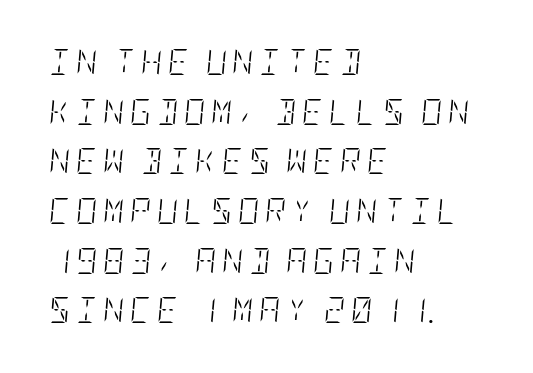
{"italic": "yes", "lean": "right", "slant_degrees": 5, "bold": "no", "underline": "no", "align": "left", "line_spacing": "loose", "line_spacing_ratio": 1.91, "letter_spacing": "wide", "letter_spacing_em": 0.22, "glyph_px": 26}
